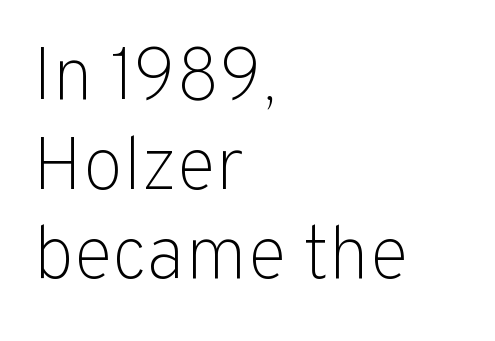
No feet cap the strokes, marking this as sans-serif type. Is the block centered? No — it sits flush against the left margin. The words here are not underlined. Letter spacing: default. Every character sits straight up, as roman type does.
